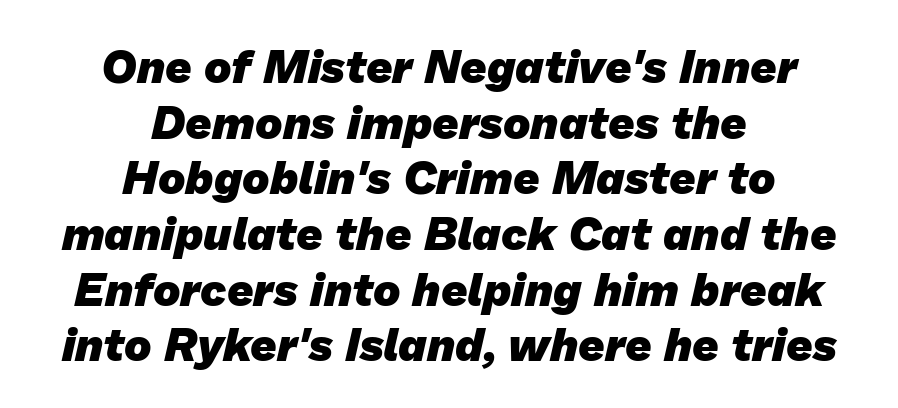
Q: Is the text bold? A: Yes.
Q: Is the typeface a serif or a sans-serif typeface? A: Sans-serif.
Q: Is the text underlined? A: No.
Q: How is the paragraph aligned? A: Centered.
Q: Is the spacing between letters normal or unusually wide? A: Normal.
Q: Width (condensed, normal, or wide)? A: Normal.
Q: Stroke contrast? A: Low.
Q: x-height? A: Medium.
Q: Monospaced? A: No.
